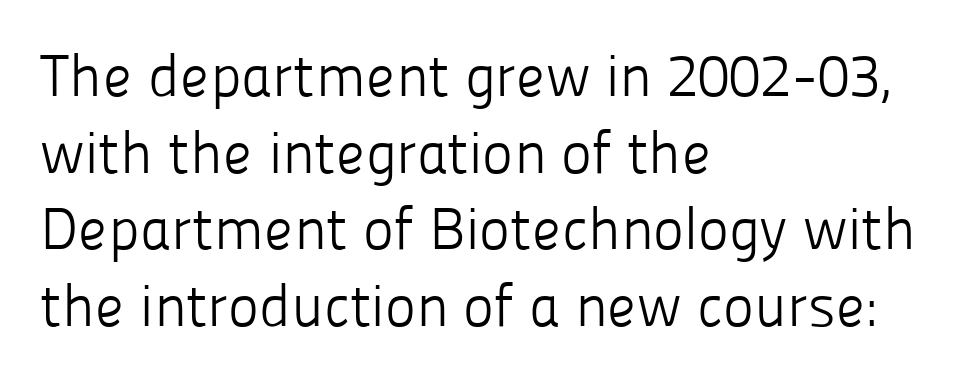
The image shows 59 px light sans-serif type, upright; set left-aligned, normal line spacing (1.3x), normal letter spacing, not underlined; low stroke contrast and a medium x-height.
